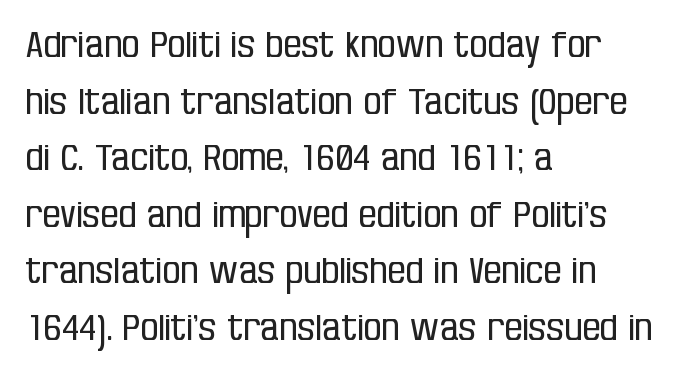
Q: Is the text bold? A: No.
Q: Is the text italic (slanted)? A: No, it is upright.
Q: Is the typeface a serif or a sans-serif typeface? A: Sans-serif.
Q: Is the text underlined? A: No.
Q: How is the paragraph aligned? A: Left-aligned.
Q: Is the spacing between letters normal or unusually wide? A: Normal.
Q: Is the spacing between lines tight, normal or loose? A: Normal.
Q: Width (condensed, normal, or wide)? A: Condensed.
Q: Stroke contrast? A: Low.
Q: x-height? A: Large.
Q: Monospaced? A: No.
